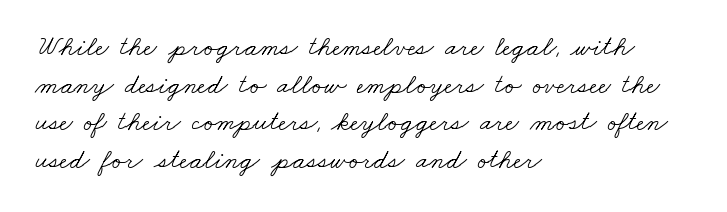
The image shows 28 px light, wide serif type; set left-aligned, normal line spacing (1.34x), normal letter spacing, not underlined; low stroke contrast and a small x-height.
